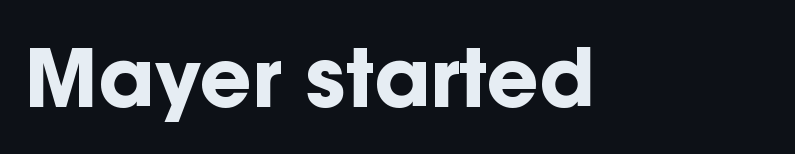
Q: Is the text bold? A: Yes.
Q: Is the text italic (slanted)? A: No, it is upright.
Q: Is the typeface a serif or a sans-serif typeface? A: Sans-serif.
Q: Is the text underlined? A: No.
Q: Is the spacing between letters normal or unusually wide? A: Normal.
Q: Width (condensed, normal, or wide)? A: Normal.
Q: Stroke contrast? A: Low.
Q: x-height? A: Medium.
Q: Monospaced? A: No.
